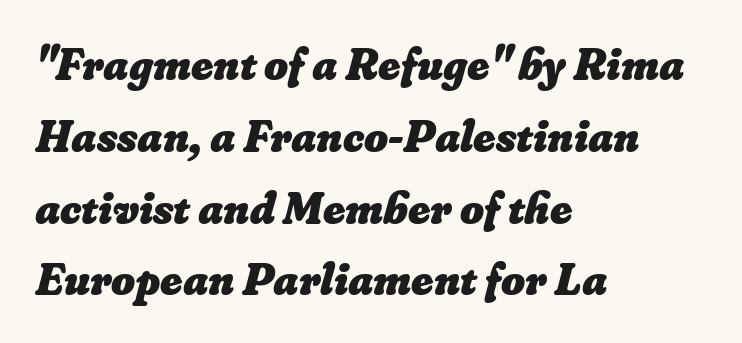
Q: Is the text bold? A: Yes.
Q: Is the text underlined? A: No.
Q: How is the paragraph aligned? A: Left-aligned.
Q: Is the spacing between letters normal or unusually wide? A: Normal.
Q: Is the spacing between lines tight, normal or loose? A: Normal.
Q: Width (condensed, normal, or wide)? A: Normal.
Q: Stroke contrast? A: Low.
Q: x-height? A: Small.
Q: Monospaced? A: No.
